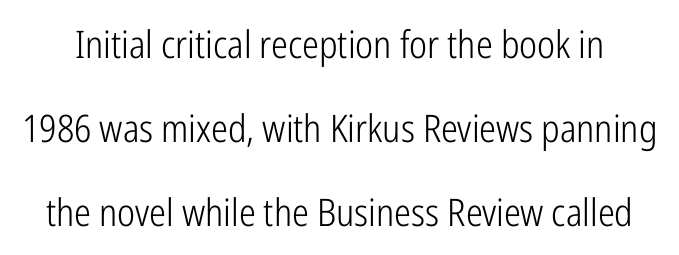
The image shows 38 px light, condensed sans-serif type, upright; set loose line spacing (2.21x), normal letter spacing, not underlined; low stroke contrast and a medium x-height.
